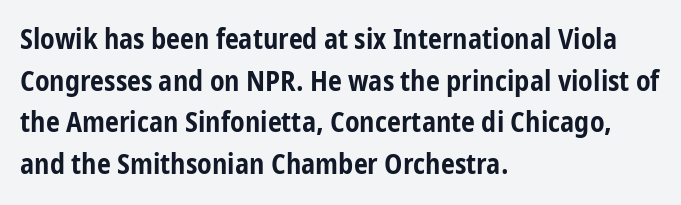
The image shows 28 px bold, condensed sans-serif type, upright; set left-aligned, normal line spacing (1.49x), normal letter spacing, not underlined; low stroke contrast and a medium x-height.
